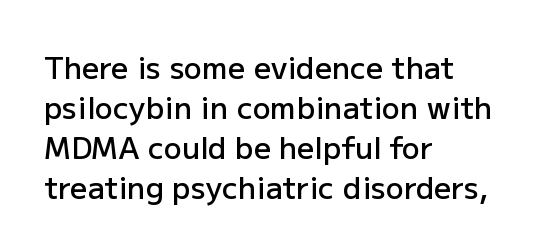
{"serif": "no", "italic": "no", "bold": "semi", "weight": "semibold", "width": "normal", "stroke_contrast": "low", "x_height": "medium", "monospaced": "no", "underline": "no", "align": "left", "line_spacing": "normal", "line_spacing_ratio": 1.33, "letter_spacing": "normal", "letter_spacing_em": 0.0, "glyph_px": 30}
